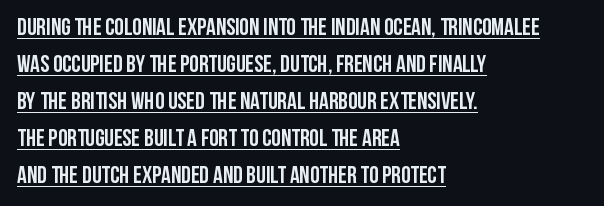
{"italic": "no", "bold": "yes", "underline": "yes", "align": "left", "line_spacing": "normal", "line_spacing_ratio": 1.54, "letter_spacing": "normal", "letter_spacing_em": 0.0, "glyph_px": 24}
